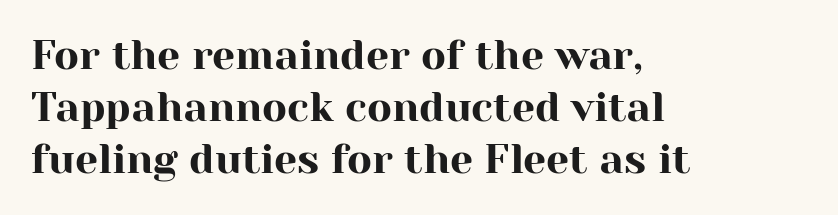
The image shows 41 px serif type, upright; set left-aligned, normal line spacing (1.27x), normal letter spacing, not underlined; high stroke contrast and a medium x-height.
